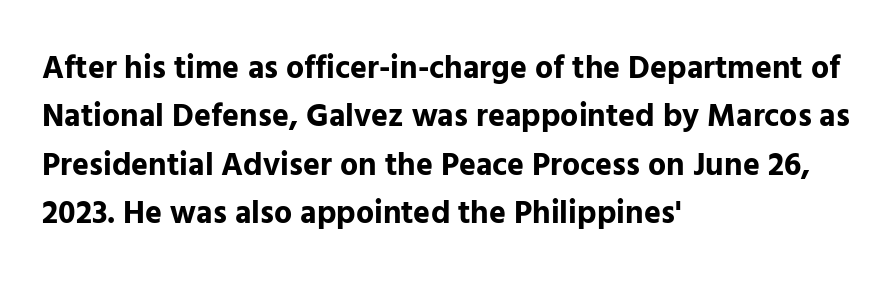
The image shows 32 px bold sans-serif type, upright; set left-aligned, normal line spacing (1.51x), normal letter spacing, not underlined; low stroke contrast and a medium x-height.
